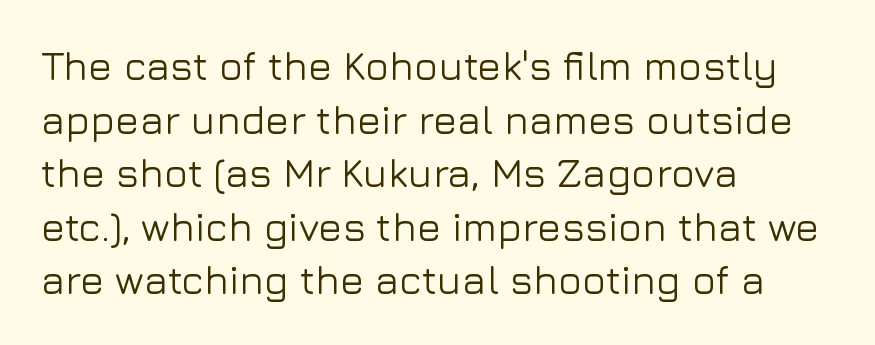
Whoever set this chose a conventional vertical rhythm. A typesetter would mark this as roman, not italic. Anything drawn beneath the words? Only blank space. Grotesque or geometric, the face here clearly has no serifs.
